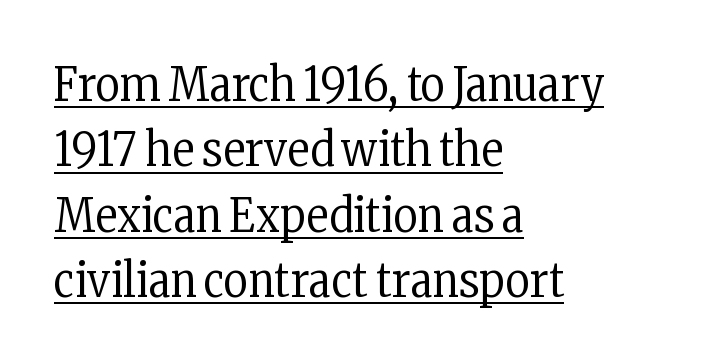
{"serif": "yes", "italic": "no", "bold": "no", "weight": "regular", "width": "condensed", "stroke_contrast": "low", "x_height": "medium", "monospaced": "no", "underline": "yes", "align": "left", "line_spacing": "normal", "line_spacing_ratio": 1.39, "letter_spacing": "normal", "letter_spacing_em": 0.0, "glyph_px": 47}
